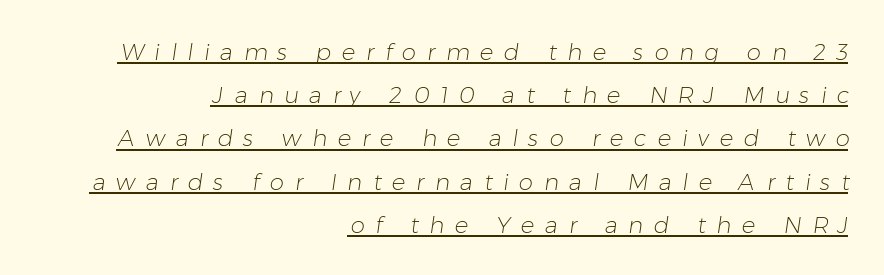
The image shows 23 px text type; set right-aligned, line spacing 1.88x, unusually wide letter spacing (+0.46 em), underlined.
